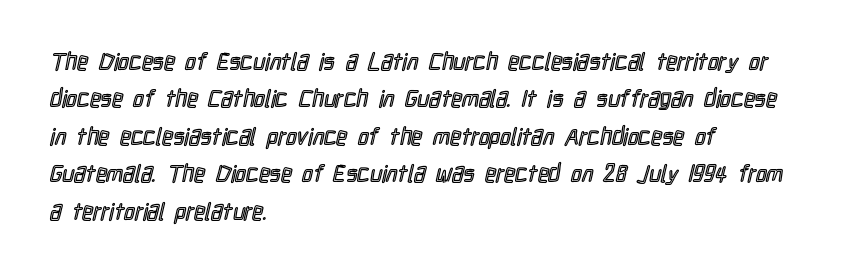
Quick note: interline space is typical. The glyphs are unaccompanied by any horizontal stroke below them. The setting favours the left margin, as ordinary paragraphs usually do.
